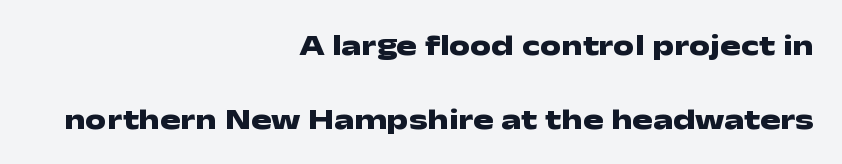
{"serif": "no", "italic": "no", "bold": "yes", "weight": "heavy", "width": "wide", "stroke_contrast": "low", "x_height": "medium", "monospaced": "no", "underline": "no", "align": "right", "line_spacing": "loose", "line_spacing_ratio": 2.47, "letter_spacing": "normal", "letter_spacing_em": 0.0, "glyph_px": 30}
